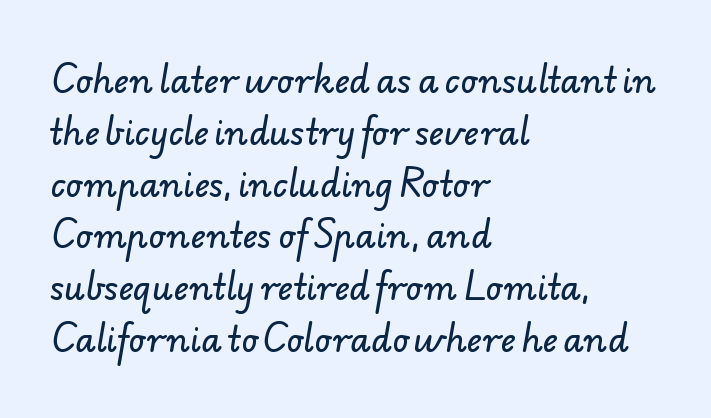
Q: Is the typeface a serif or a sans-serif typeface? A: Sans-serif.
Q: Is the text underlined? A: No.
Q: How is the paragraph aligned? A: Left-aligned.
Q: Is the spacing between letters normal or unusually wide? A: Normal.
Q: Is the spacing between lines tight, normal or loose? A: Normal.
Q: Width (condensed, normal, or wide)? A: Normal.
Q: Stroke contrast? A: Low.
Q: x-height? A: Small.
Q: Monospaced? A: No.
